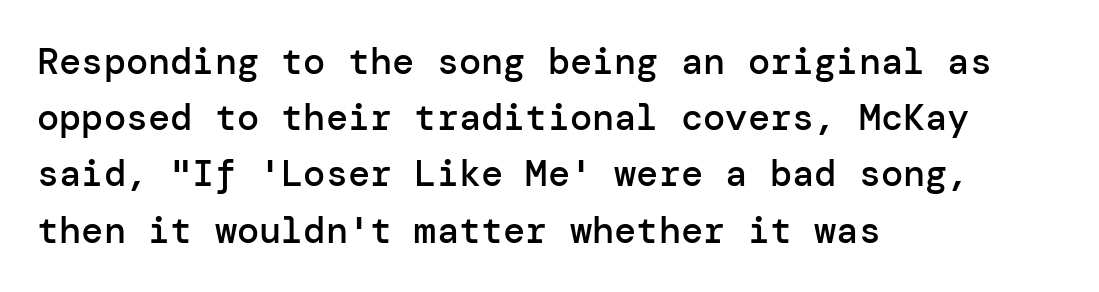
Q: Is the text bold? A: Semi-bold.
Q: Is the text italic (slanted)? A: No, it is upright.
Q: Is the typeface a serif or a sans-serif typeface? A: Sans-serif.
Q: Is the text underlined? A: No.
Q: How is the paragraph aligned? A: Left-aligned.
Q: Is the spacing between letters normal or unusually wide? A: Normal.
Q: Is the spacing between lines tight, normal or loose? A: Normal.
Q: Width (condensed, normal, or wide)? A: Normal.
Q: Stroke contrast? A: Low.
Q: x-height? A: Medium.
